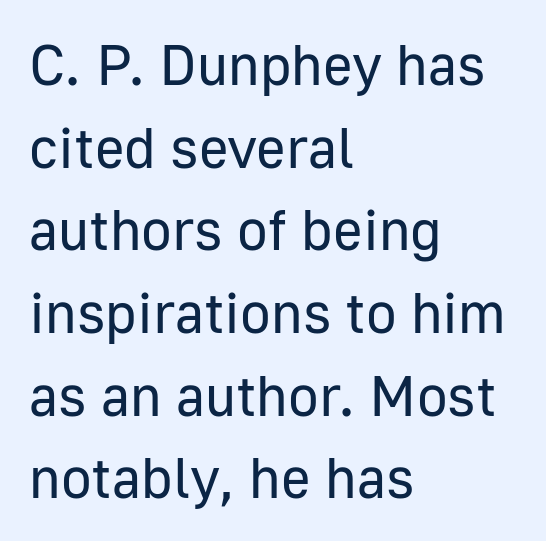
Q: Is the text bold? A: No.
Q: Is the text italic (slanted)? A: No, it is upright.
Q: Is the typeface a serif or a sans-serif typeface? A: Sans-serif.
Q: Is the text underlined? A: No.
Q: How is the paragraph aligned? A: Left-aligned.
Q: Is the spacing between letters normal or unusually wide? A: Normal.
Q: Is the spacing between lines tight, normal or loose? A: Normal.
Q: Width (condensed, normal, or wide)? A: Normal.
Q: Stroke contrast? A: Low.
Q: x-height? A: Medium.
Q: Monospaced? A: No.
